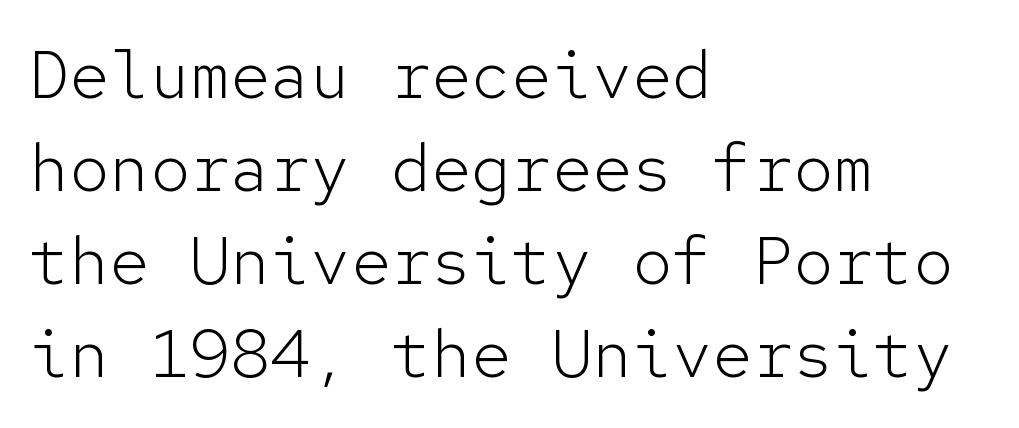
Ink coverage per letter is moderate at most. Spacing verdict: monospaced, one width for all characters. The vertical gap from one line to the next is medium. This is roman type, the default non-slanted kind. Alignment: flush left. I'd call this a sans setting — the letters go barefoot.
